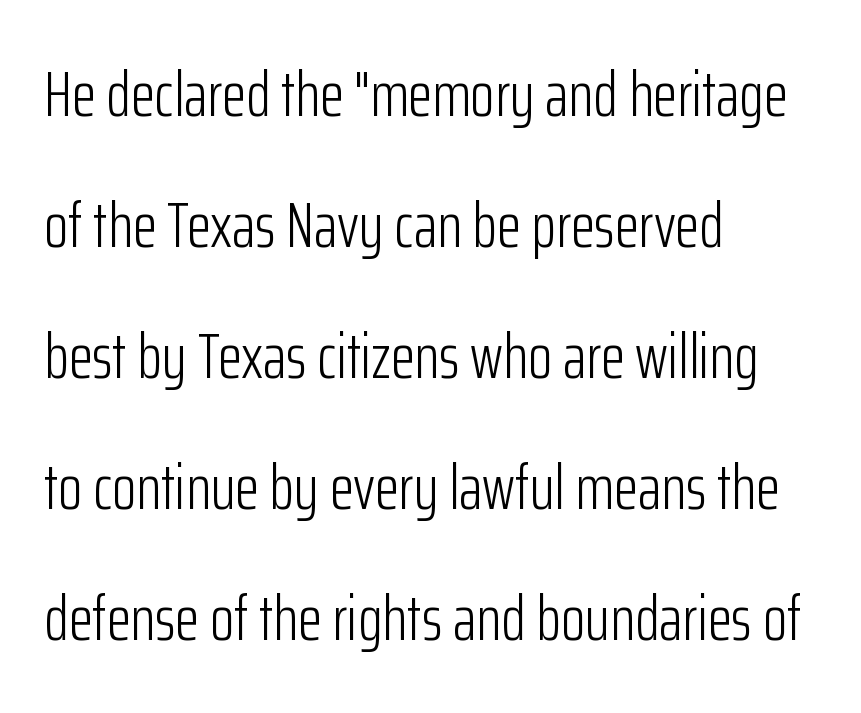
This sample uses plain, unmodified letter spacing. A quiet, ordinary-to-light weight characterises the typeface. Check the space under the baseline: it is left empty. A classic flush-left, rag-right setting is used for this passage. Quick note: not italic, upright. Is this a fixed-width face? No — the glyphs have proportional, varying widths.
